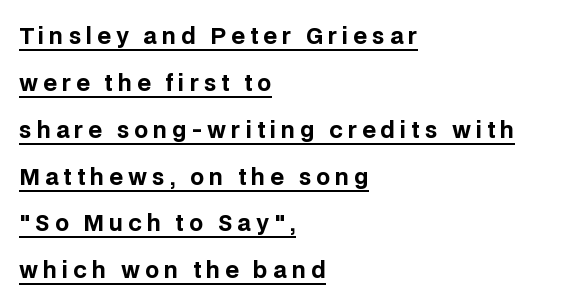
Heavy-handed strokes throughout: this text is bold. The specimen includes a rule beneath the text block's lines. Does the leading feel generous? Absolutely, it's lavish. This sample is left-justified, so line endings fall wherever the words run out. No italicization has been applied; the sample stays upright. Display-style spreading of the glyphs; the letterfit is very open.
